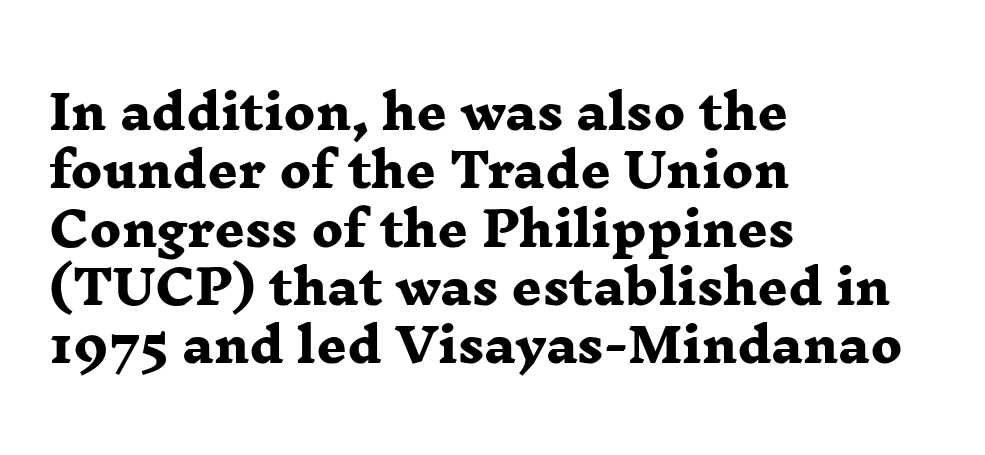
{"serif": "yes", "bold": "yes", "weight": "heavy", "width": "wide", "stroke_contrast": "low", "x_height": "medium", "monospaced": "no", "underline": "no", "align": "left", "line_spacing_ratio": 1.24, "letter_spacing": "normal", "letter_spacing_em": 0.0, "glyph_px": 47}
